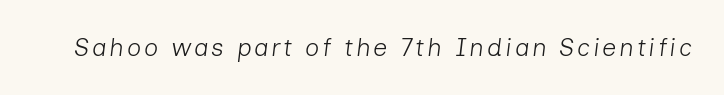
The foot of each line stays bare and open. The passage shown leans; its letterforms are oblique. Caption: face not bold, strokes unweighted.
